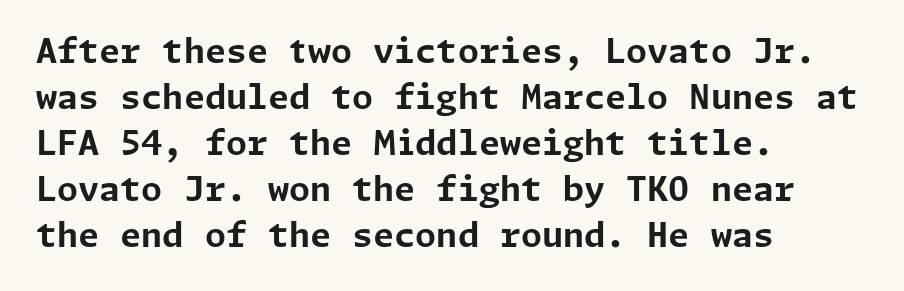
This rendering uses left alignment, leaving the right contour irregular. Italic: no, the glyphs are upright roman. A typesetter would label this face a sans. Clear beneath every line of the passage.
